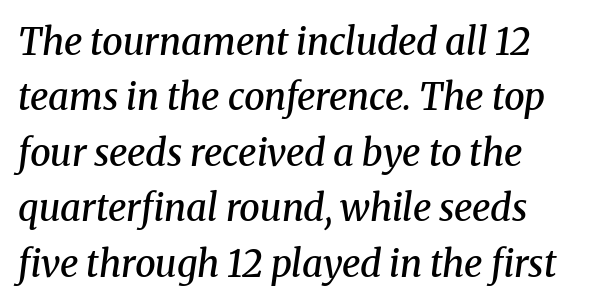
Q: Is the text bold? A: Semi-bold.
Q: Is the text italic (slanted)? A: Yes, it leans right by about 8 degrees.
Q: Is the typeface a serif or a sans-serif typeface? A: Serif.
Q: Is the text underlined? A: No.
Q: How is the paragraph aligned? A: Left-aligned.
Q: Is the spacing between letters normal or unusually wide? A: Normal.
Q: Is the spacing between lines tight, normal or loose? A: Normal.
Q: Width (condensed, normal, or wide)? A: Normal.
Q: Stroke contrast? A: Medium.
Q: x-height? A: Medium.
Q: Monospaced? A: No.
